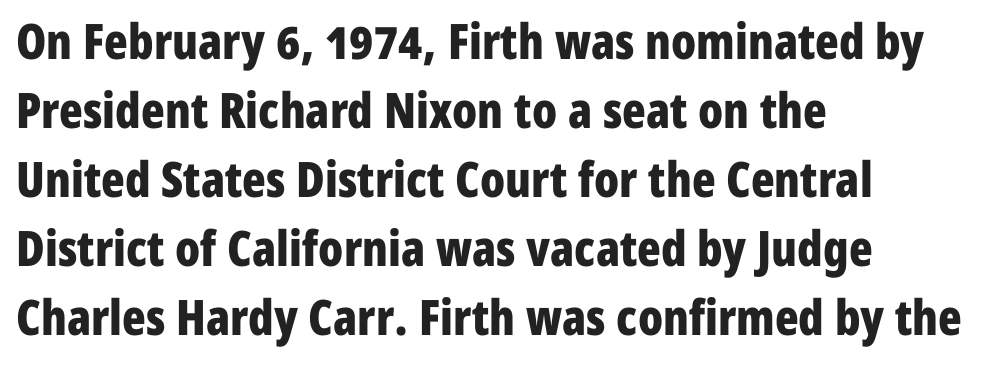
The line-height multiplier appears to be the usual default. Classification — sans serif. Which margin do the lines hug? The left one — the right edge is uneven. Nope, not italic — everything's standing straight.
